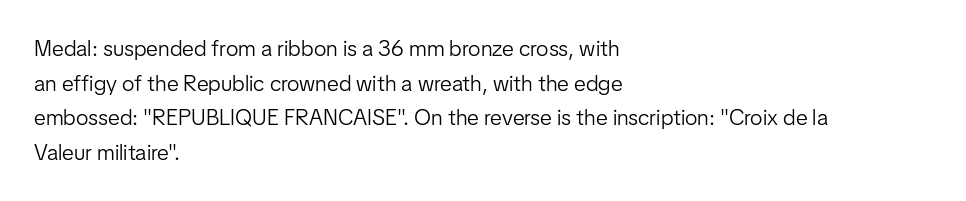
Which margin do the lines hug? The left one — the right edge is uneven. This is roman type, the default non-slanted kind. Summary of vertical rhythm: regular, with standard interline spacing. These glyphs show unthickened strokes, regular width or finer. The rendering keeps characters at their native spacing. The gap between lines stays unmarked.
